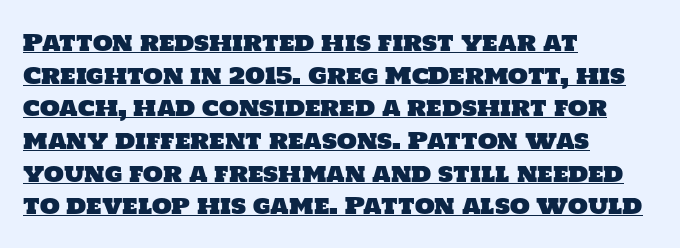
Q: Is the text underlined? A: Yes.
Q: How is the paragraph aligned? A: Left-aligned.
Q: Is the spacing between letters normal or unusually wide? A: Normal.
Q: Is the spacing between lines tight, normal or loose? A: Normal.
